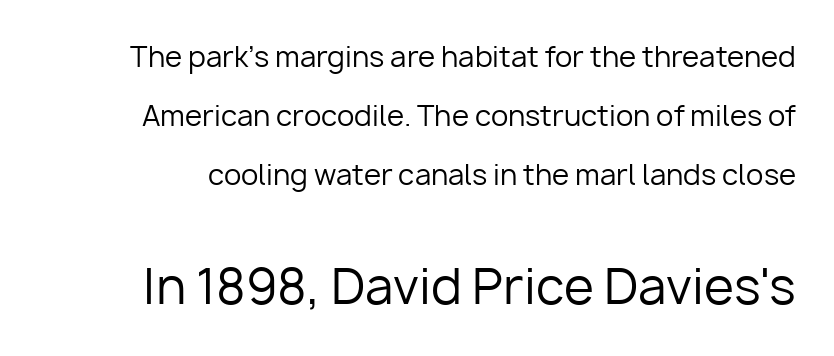
{"serif": "no", "italic": "no", "bold": "no", "weight": "regular", "width": "normal", "stroke_contrast": "low", "x_height": "medium", "monospaced": "no", "underline": "no", "line_spacing": "loose", "line_spacing_ratio": 2.1, "letter_spacing": "normal", "letter_spacing_em": 0.0, "larger_block": "second", "size_ratio": 1.75, "glyph_px": 49}
